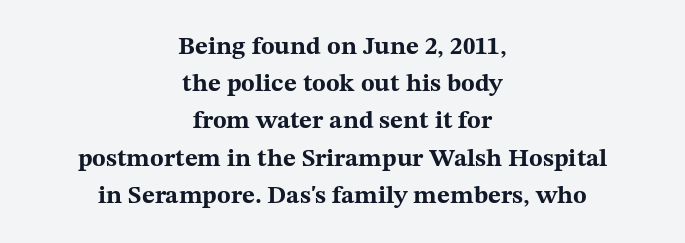
The rendering uses a bold face; every stroke is thick and dark. Normally led — the rows are evenly, conventionally spaced. The line texture is even and compact thanks to regular tracking. The setting favours the middle, as headings and verse often do. Check under the words: just untouched page. The lettering holds an erect, upright posture throughout.
